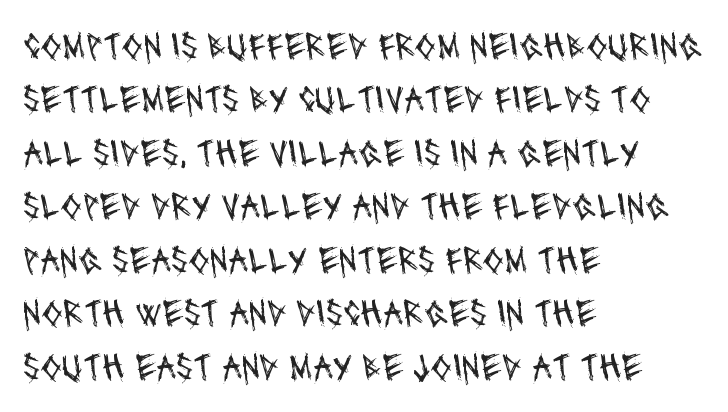
The image shows 39 px regular-weight, condensed sans-serif type; set left-aligned, normal line spacing (1.37x), normal letter spacing, not underlined; medium stroke contrast and a large x-height.
